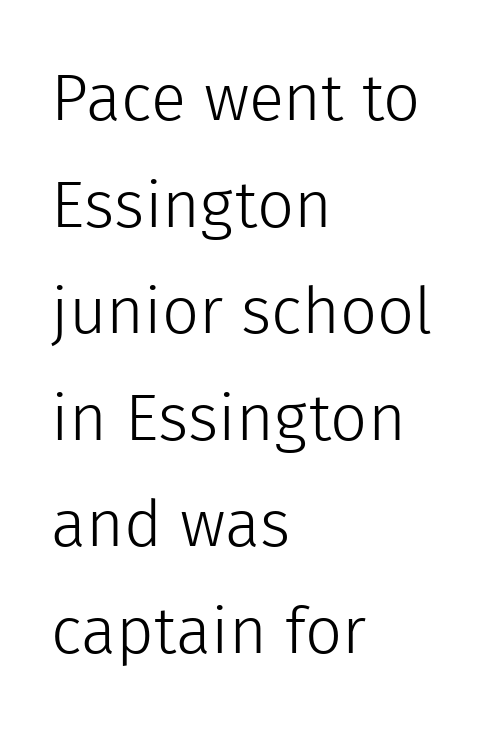
The image shows 65 px light sans-serif type, upright; set left-aligned, normal line spacing (1.64x), normal letter spacing, not underlined; a medium x-height.
